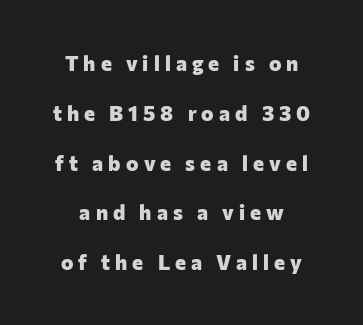
The image shows 21 px bold type, upright; set loose line spacing (2.37x), unusually wide letter spacing (+0.24 em), not underlined.
